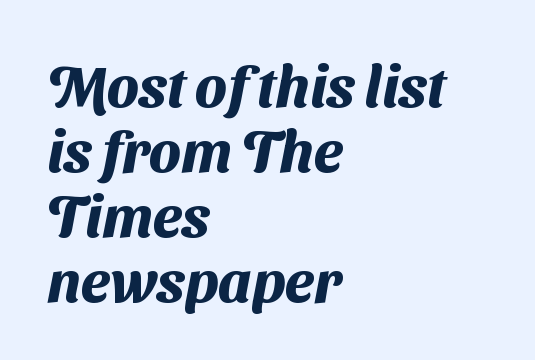
Q: Is the text bold? A: Yes.
Q: Is the typeface a serif or a sans-serif typeface? A: Sans-serif.
Q: Is the text underlined? A: No.
Q: How is the paragraph aligned? A: Left-aligned.
Q: Is the spacing between letters normal or unusually wide? A: Normal.
Q: Is the spacing between lines tight, normal or loose? A: Tight.
Q: Width (condensed, normal, or wide)? A: Normal.
Q: Stroke contrast? A: Medium.
Q: x-height? A: Medium.
Q: Monospaced? A: No.
